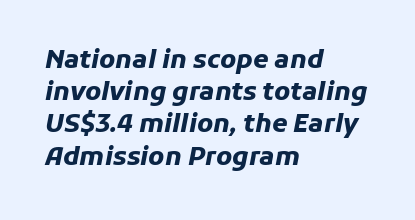
Would a proofreader flag this as italicized? Yes. Letter spacing: default. A bare baseline throughout the passage. The typesetter chose a ragged-right arrangement here. This block has exactly the height ordinary leading produces. Strokes here are thick enough to call this a true bold.
